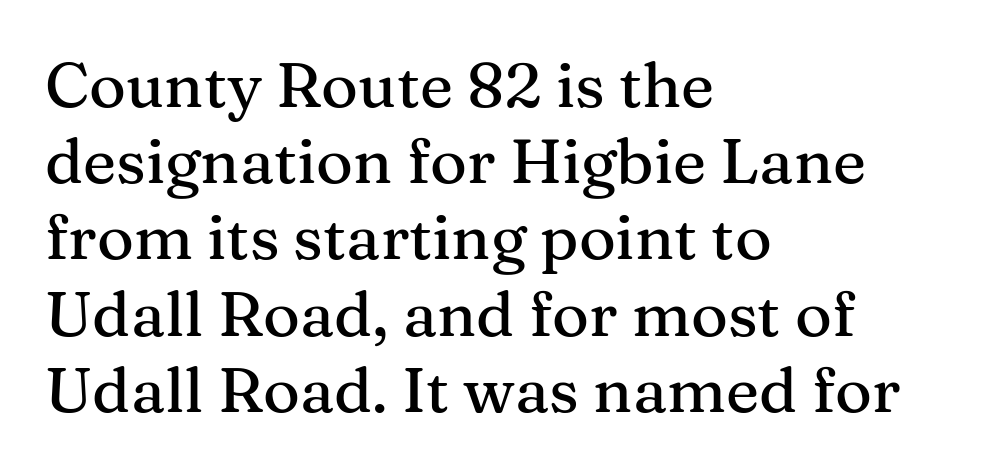
Q: Is the text italic (slanted)? A: No, it is upright.
Q: Is the typeface a serif or a sans-serif typeface? A: Serif.
Q: Is the text underlined? A: No.
Q: How is the paragraph aligned? A: Left-aligned.
Q: Is the spacing between letters normal or unusually wide? A: Normal.
Q: Width (condensed, normal, or wide)? A: Normal.
Q: Stroke contrast? A: Medium.
Q: x-height? A: Medium.
Q: Monospaced? A: No.
